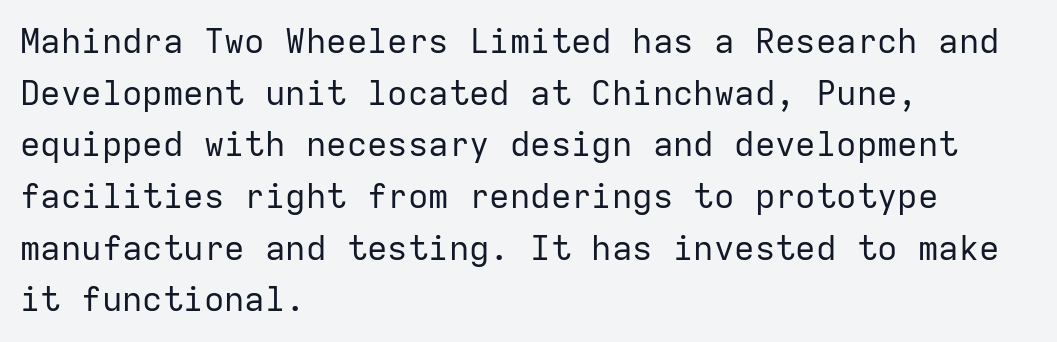
Q: Is the text bold? A: No.
Q: Is the text italic (slanted)? A: No, it is upright.
Q: Is the typeface a serif or a sans-serif typeface? A: Sans-serif.
Q: Is the text underlined? A: No.
Q: How is the paragraph aligned? A: Left-aligned.
Q: Is the spacing between letters normal or unusually wide? A: Normal.
Q: Is the spacing between lines tight, normal or loose? A: Normal.
Q: Width (condensed, normal, or wide)? A: Normal.
Q: Stroke contrast? A: Low.
Q: x-height? A: Medium.
Q: Monospaced? A: Yes.
